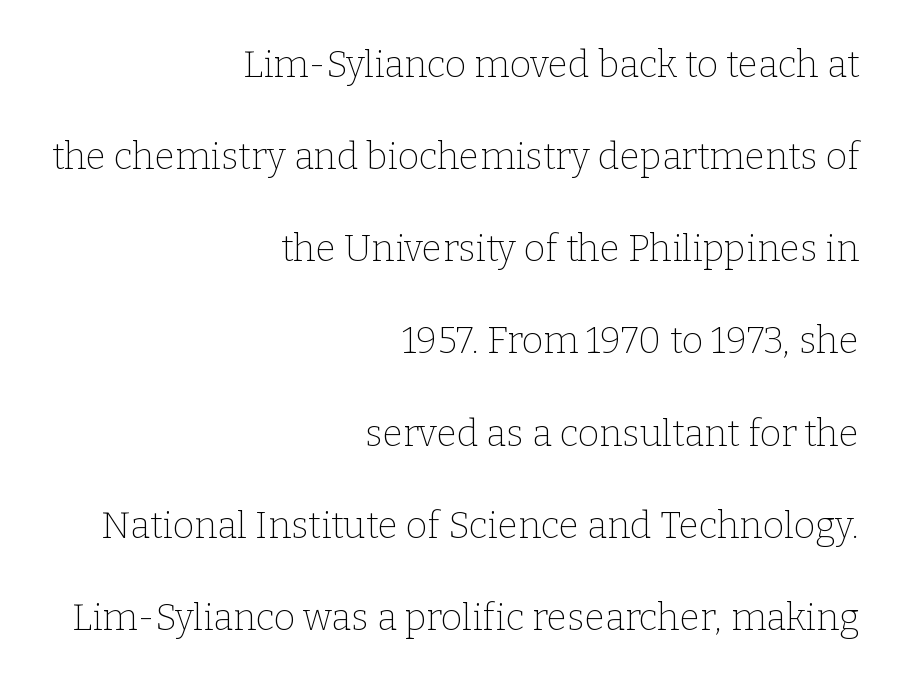
The face used here is seriffed, in the tradition of book romans. Words appear dense and cohesive because spacing is normal. This is roman type, the default non-slanted kind. Visually the block forms a straight wall on the right and a jagged coastline on the left. Each new line begins a long way beneath the previous one.
